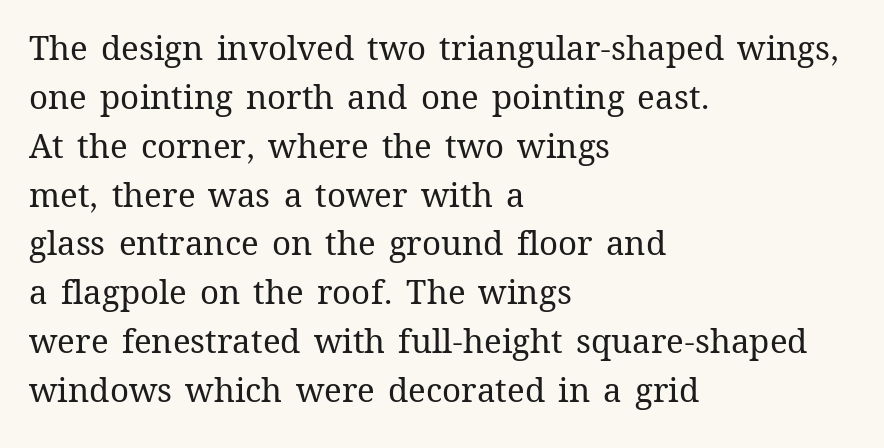
Q: Is the text bold? A: No.
Q: Is the text italic (slanted)? A: No, it is upright.
Q: Is the text underlined? A: No.
Q: How is the paragraph aligned? A: Left-aligned.
Q: Is the spacing between letters normal or unusually wide? A: Normal.
Q: Is the spacing between lines tight, normal or loose? A: Normal.
Q: Width (condensed, normal, or wide)? A: Normal.
Q: Stroke contrast? A: Medium.
Q: x-height? A: Medium.
Q: Monospaced? A: No.
